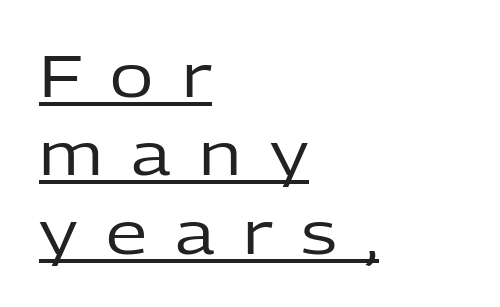
These lines are rendered in a variable-pitch font. Display-style spreading of the glyphs; the letterfit is very open. What kind of face is this? One without serifs — a sans. Line beginnings align vertically; line endings do not. The strokes are not fattened; the text isn't bold.
